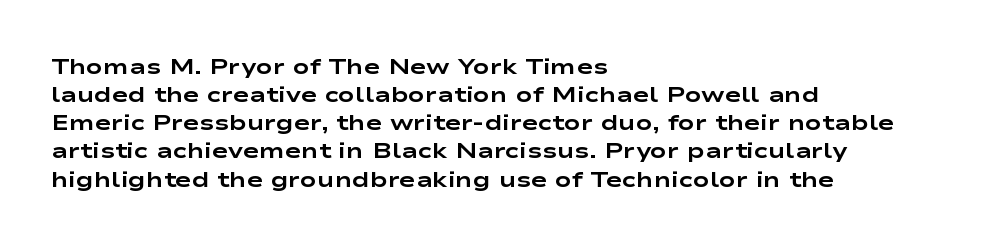
The image shows 22 px bold type, upright; set left-aligned, normal line spacing (1.28x), normal letter spacing, not underlined.
